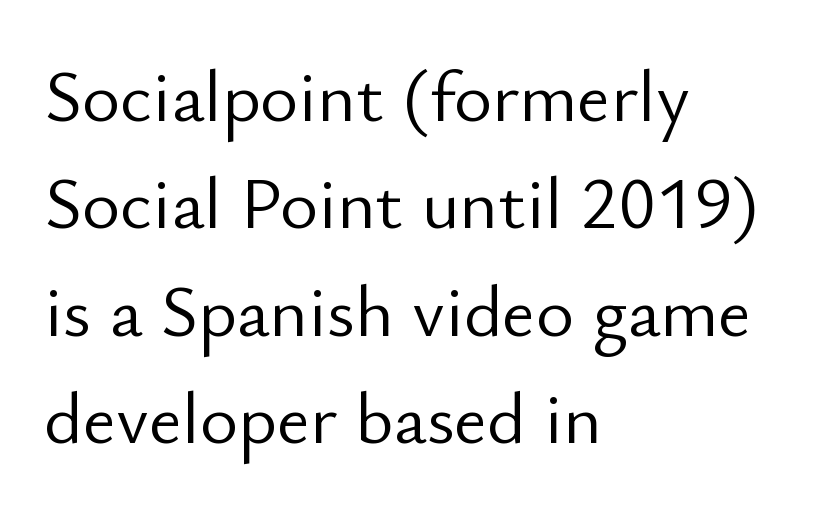
Q: Is the text bold? A: No.
Q: Is the text italic (slanted)? A: No, it is upright.
Q: Is the typeface a serif or a sans-serif typeface? A: Sans-serif.
Q: Is the text underlined? A: No.
Q: How is the paragraph aligned? A: Left-aligned.
Q: Is the spacing between letters normal or unusually wide? A: Normal.
Q: Is the spacing between lines tight, normal or loose? A: Normal.
Q: Width (condensed, normal, or wide)? A: Normal.
Q: Stroke contrast? A: Low.
Q: x-height? A: Small.
Q: Monospaced? A: No.
